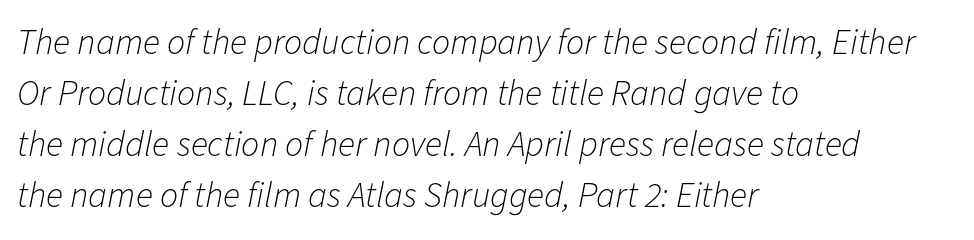
The rendering uses natural spacing where letterforms have individual widths. This sample keeps an unexceptional amount of space between lines. The rag falls on the right side of this text block. There is no visible air inserted between adjacent glyphs.
